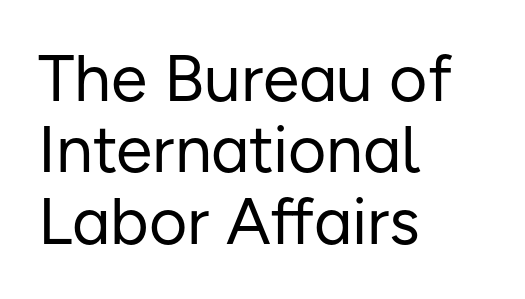
Q: Is the text bold? A: No.
Q: Is the text italic (slanted)? A: No, it is upright.
Q: Is the typeface a serif or a sans-serif typeface? A: Sans-serif.
Q: Is the text underlined? A: No.
Q: How is the paragraph aligned? A: Left-aligned.
Q: Is the spacing between letters normal or unusually wide? A: Normal.
Q: Is the spacing between lines tight, normal or loose? A: Tight.
Q: Width (condensed, normal, or wide)? A: Normal.
Q: Stroke contrast? A: Low.
Q: x-height? A: Medium.
Q: Monospaced? A: No.
